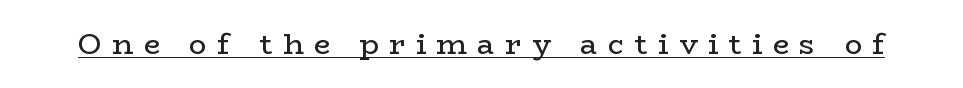
A typesetter would call this proportional, since set widths differ per character. Typographically, this falls in the serif category. What decoration does the sample have? An underline. The strokes are not fattened; the text isn't bold.
